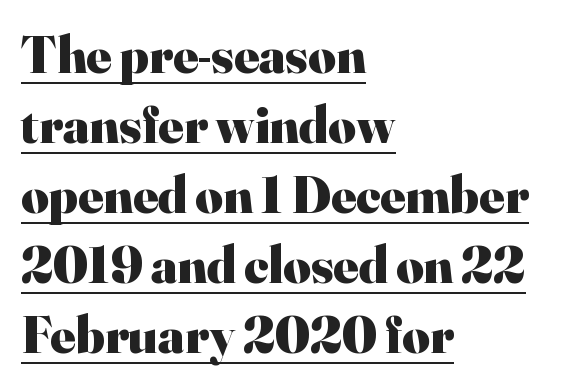
The image shows 53 px heavy serif type, upright; set left-aligned, normal line spacing (1.32x), normal letter spacing, underlined; high stroke contrast and a small x-height.
